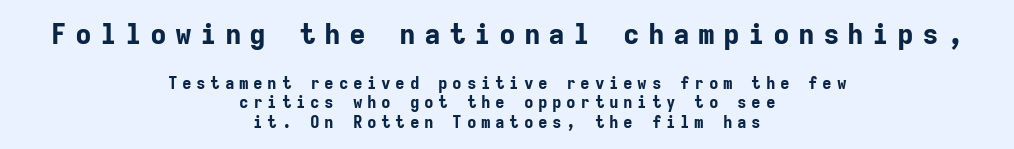
{"serif": "no", "italic": "no", "bold": "yes", "weight": "bold", "width": "normal", "stroke_contrast": "low", "x_height": "medium", "monospaced": "yes", "underline": "no", "align": "center", "line_spacing_ratio": 1.22, "letter_spacing": "wide", "letter_spacing_em": 0.29, "larger_block": "first", "size_ratio": 1.75, "glyph_px": 28}
